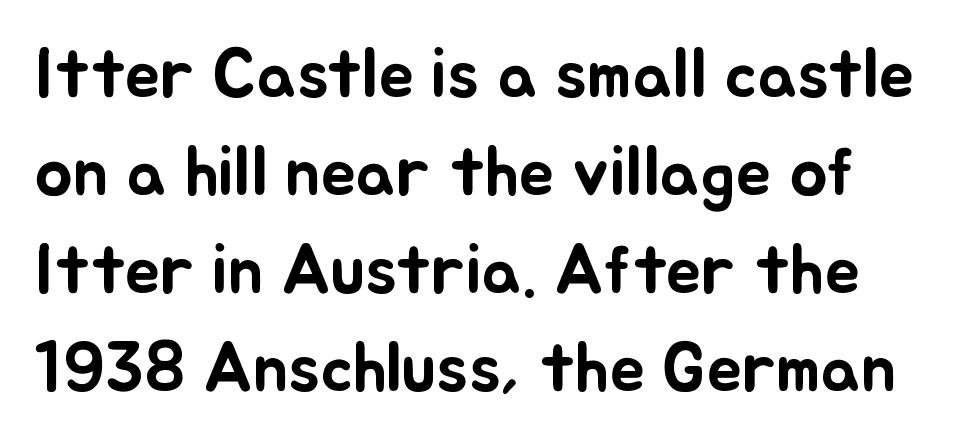
Q: Is the text italic (slanted)? A: No, it is upright.
Q: Is the text underlined? A: No.
Q: Is the spacing between letters normal or unusually wide? A: Normal.
Q: Is the spacing between lines tight, normal or loose? A: Normal.
Q: Width (condensed, normal, or wide)? A: Normal.
Q: Stroke contrast? A: Low.
Q: x-height? A: Small.
Q: Monospaced? A: No.
